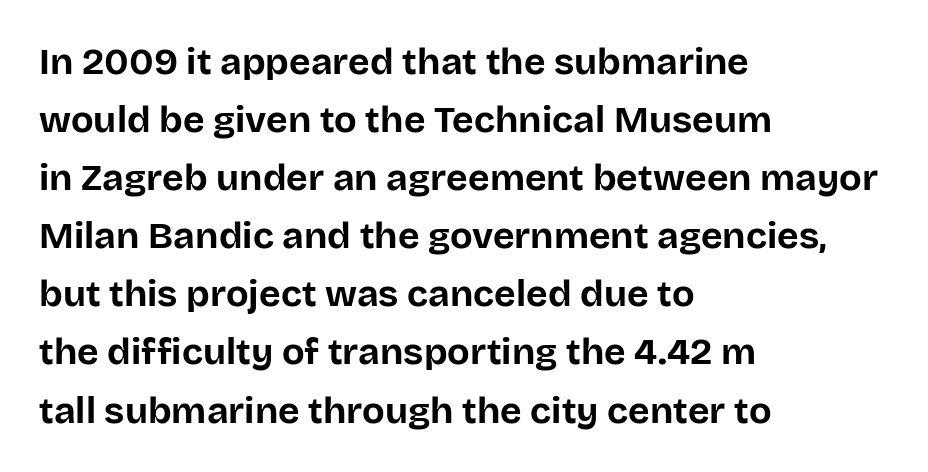
The image shows 37 px bold sans-serif type, upright; set left-aligned, normal line spacing (1.57x), normal letter spacing, not underlined; low stroke contrast and a large x-height.
